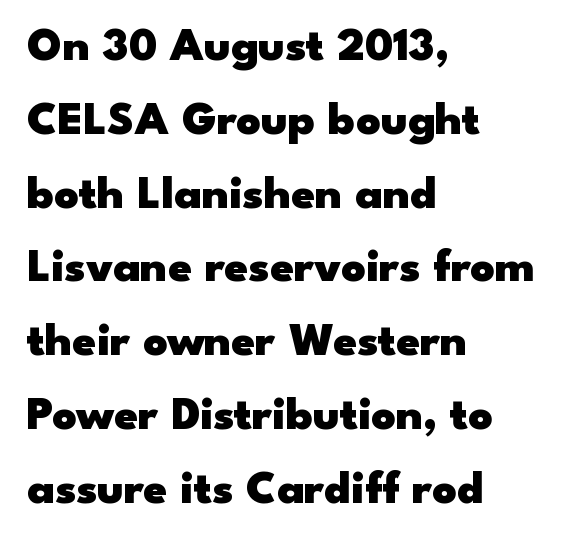
Q: Is the text bold? A: Yes.
Q: Is the text italic (slanted)? A: No, it is upright.
Q: Is the typeface a serif or a sans-serif typeface? A: Sans-serif.
Q: Is the text underlined? A: No.
Q: How is the paragraph aligned? A: Left-aligned.
Q: Is the spacing between letters normal or unusually wide? A: Normal.
Q: Is the spacing between lines tight, normal or loose? A: Normal.
Q: Width (condensed, normal, or wide)? A: Wide.
Q: Stroke contrast? A: Low.
Q: x-height? A: Small.
Q: Monospaced? A: No.
